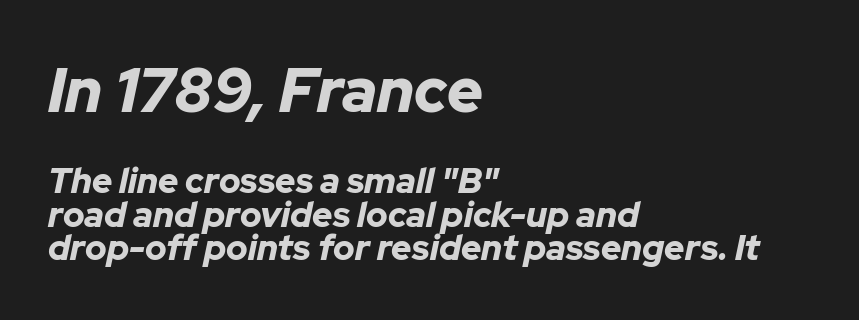
The image shows 62 px bold type, italic (leaning right); set left-aligned, tight line spacing (0.96x), normal letter spacing, not underlined; the first (top) block is 1.77x larger; low stroke contrast and a medium x-height.
